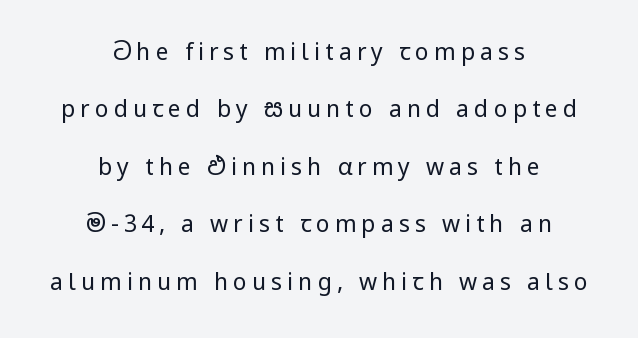
Every stem runs plumb, perpendicular to the baseline. The paragraph has two soft edges and a firm central axis. The strokes are not fattened; the text isn't bold. The string is rendered with underlining switched off. What stands out about the letter spacing? Its width — letters are far apart.
